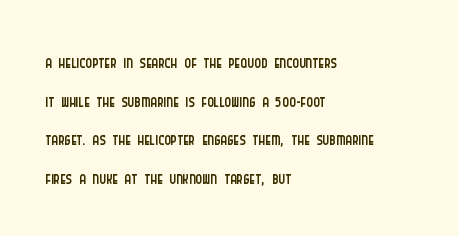
The image shows 25 px text type, upright; set left-aligned, normal line spacing (1.55x), normal letter spacing, not underlined.
